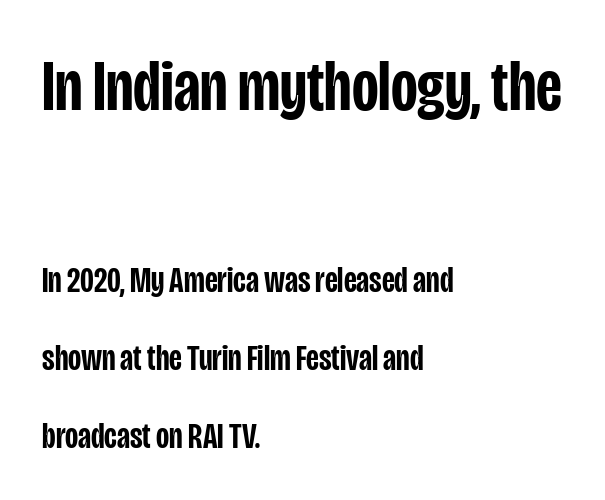
{"serif": "no", "italic": "no", "bold": "semi", "weight": "semibold", "width": "condensed", "stroke_contrast": "low", "x_height": "large", "monospaced": "no", "underline": "no", "align": "left", "line_spacing": "loose", "line_spacing_ratio": 2.16, "letter_spacing": "normal", "letter_spacing_em": 0.0, "larger_block": "first", "size_ratio": 2.03, "glyph_px": 73}
